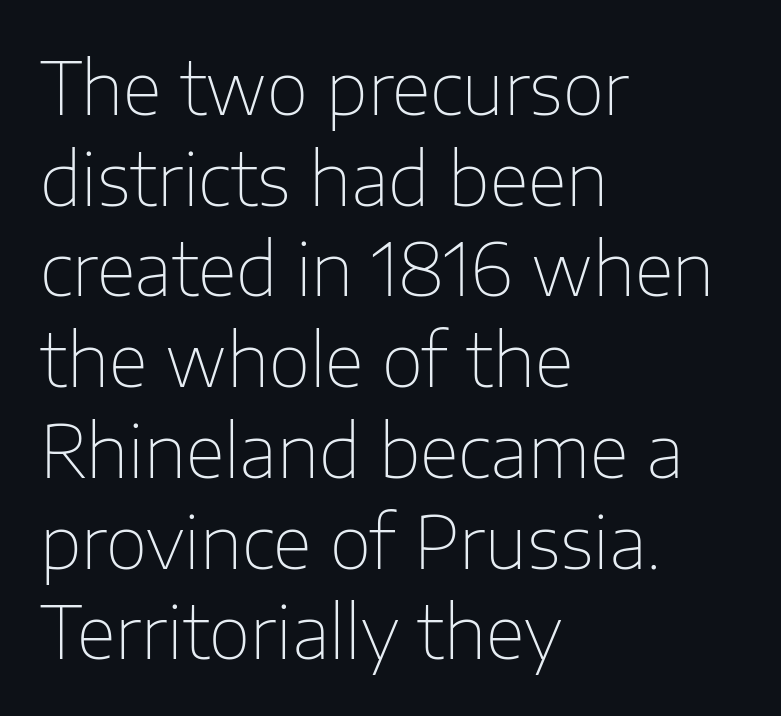
Q: Is the text bold? A: No.
Q: Is the text italic (slanted)? A: No, it is upright.
Q: Is the typeface a serif or a sans-serif typeface? A: Sans-serif.
Q: Is the text underlined? A: No.
Q: How is the paragraph aligned? A: Left-aligned.
Q: Is the spacing between letters normal or unusually wide? A: Normal.
Q: Is the spacing between lines tight, normal or loose? A: Normal.
Q: Width (condensed, normal, or wide)? A: Normal.
Q: Stroke contrast? A: Low.
Q: x-height? A: Medium.
Q: Monospaced? A: No.
